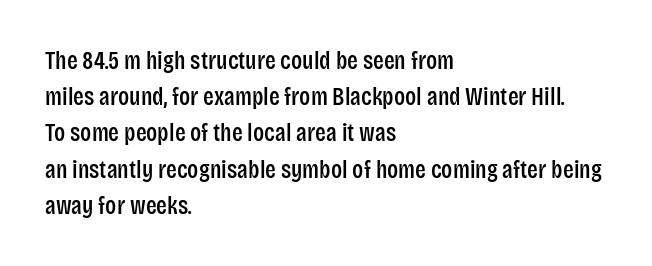
Q: Is the text italic (slanted)? A: No, it is upright.
Q: Is the text underlined? A: No.
Q: How is the paragraph aligned? A: Left-aligned.
Q: Is the spacing between letters normal or unusually wide? A: Normal.
Q: Is the spacing between lines tight, normal or loose? A: Normal.
